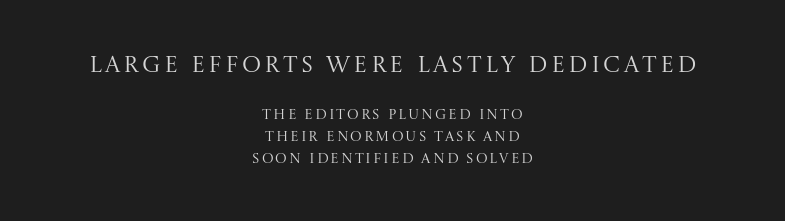
Q: Is the text bold? A: No.
Q: Is the text italic (slanted)? A: No, it is upright.
Q: Is the text underlined? A: No.
Q: How is the paragraph aligned? A: Centered.
Q: Is the spacing between lines tight, normal or loose? A: Normal.
Q: Which block of text is set in a larger size, the first (top) or the second (bottom)? A: The first (top) one.
